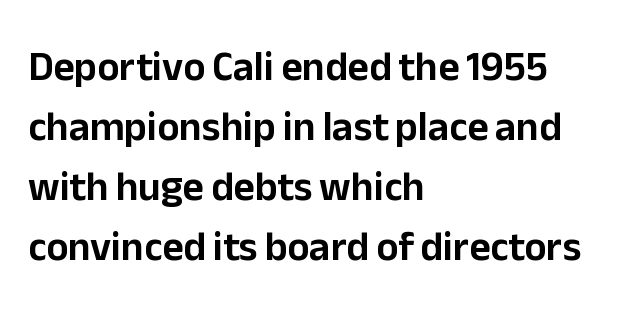
{"serif": "no", "italic": "no", "width": "normal", "stroke_contrast": "low", "x_height": "medium", "monospaced": "no", "underline": "no", "align": "left", "line_spacing": "normal", "line_spacing_ratio": 1.46, "letter_spacing": "normal", "letter_spacing_em": 0.0, "glyph_px": 41}
